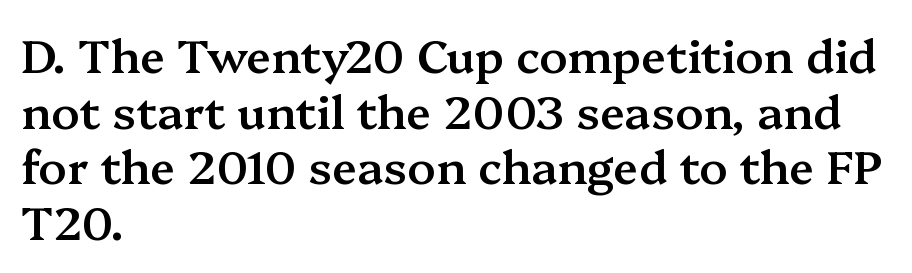
Underline: absent. In terms of letterform style, serifs are clearly present. Short and long lines alike share a common starting point at left. Inter-character spacing is left at the font's built-in metrics. The face used here is a semibold: visibly heavier than regular, lighter than bold. Tall strokes in this sample are plumb rather than angled.
